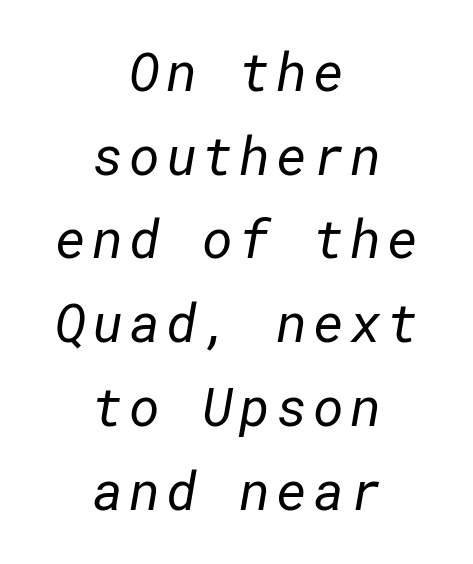
Compared with typical paragraphs, the rows here are spaced about the same. These glyphs show unthickened strokes, regular width or finer. A clean baseline with only descenders dipping below it. These lines stack symmetrically, like a column narrowing and widening about its center. Is this a sans? Yes — the strokes have no serifs.
